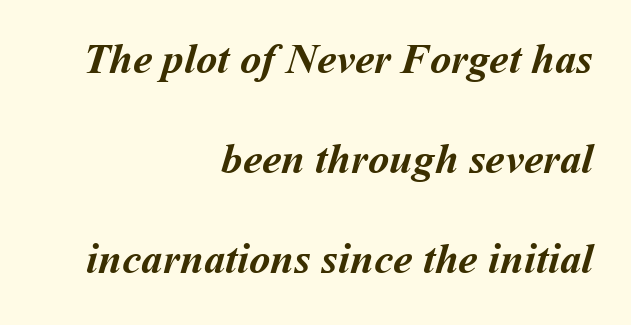
{"bold": "yes", "weight": "semibold", "width": "normal", "stroke_contrast": "medium", "x_height": "medium", "monospaced": "no", "underline": "no", "align": "right", "line_spacing": "loose", "line_spacing_ratio": 2.32, "letter_spacing": "normal", "letter_spacing_em": 0.0, "glyph_px": 43}
